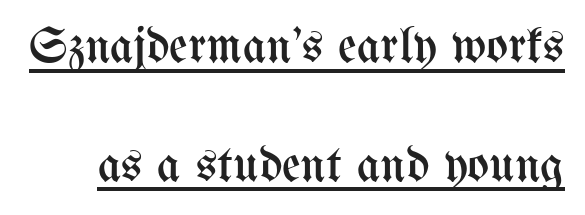
The specimen reads as upright at a glance. This reads as an unemphasized weight, regular at the heaviest. The face used here is proportionally spaced, like ordinary book or web type. Interline gaps are noticeably wide in this sample. Like a heading marked for emphasis, these lines bear an underscore.
